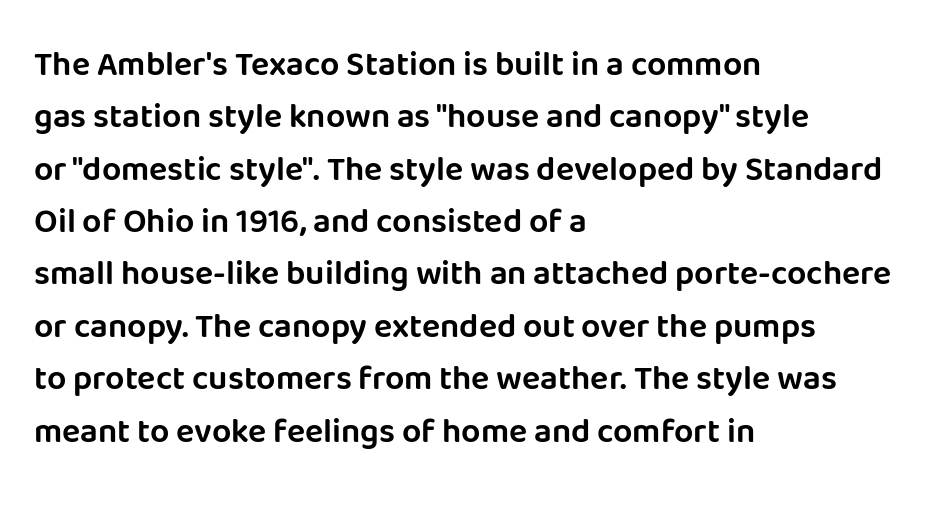
Q: Is the text italic (slanted)? A: No, it is upright.
Q: Is the typeface a serif or a sans-serif typeface? A: Sans-serif.
Q: Is the text underlined? A: No.
Q: How is the paragraph aligned? A: Left-aligned.
Q: Is the spacing between letters normal or unusually wide? A: Normal.
Q: Is the spacing between lines tight, normal or loose? A: Normal.
Q: Width (condensed, normal, or wide)? A: Normal.
Q: Stroke contrast? A: Low.
Q: x-height? A: Large.
Q: Monospaced? A: No.
